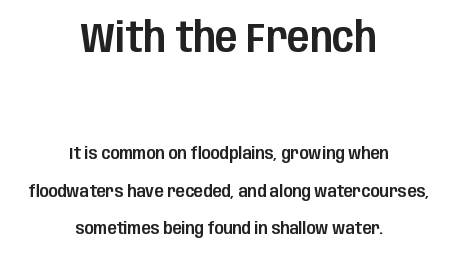
The image shows 42 px condensed sans-serif type, upright; set centered, loose line spacing (2.22x), normal letter spacing, not underlined; the first (top) block is 2.47x larger; low stroke contrast and a large x-height.
